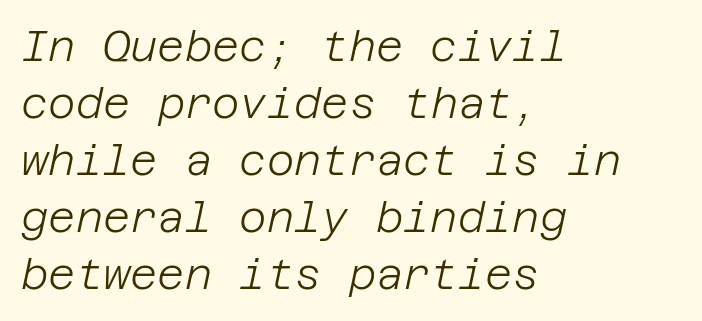
{"italic": "yes", "lean": "right", "slant_degrees": 12, "bold": "no", "weight": "light", "width": "normal", "stroke_contrast": "low", "x_height": "large", "underline": "no", "align": "left", "line_spacing": "normal", "line_spacing_ratio": 1.36, "letter_spacing": "normal", "letter_spacing_em": 0.0, "glyph_px": 42}
